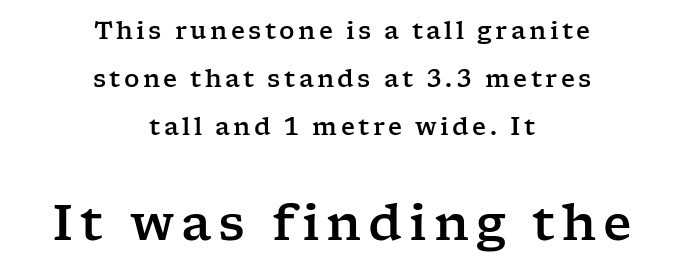
The image shows 49 px wide serif type, upright; set centered, loose line spacing (1.99x), not underlined; the second (bottom) block is 2.04x larger; low stroke contrast and a medium x-height.
